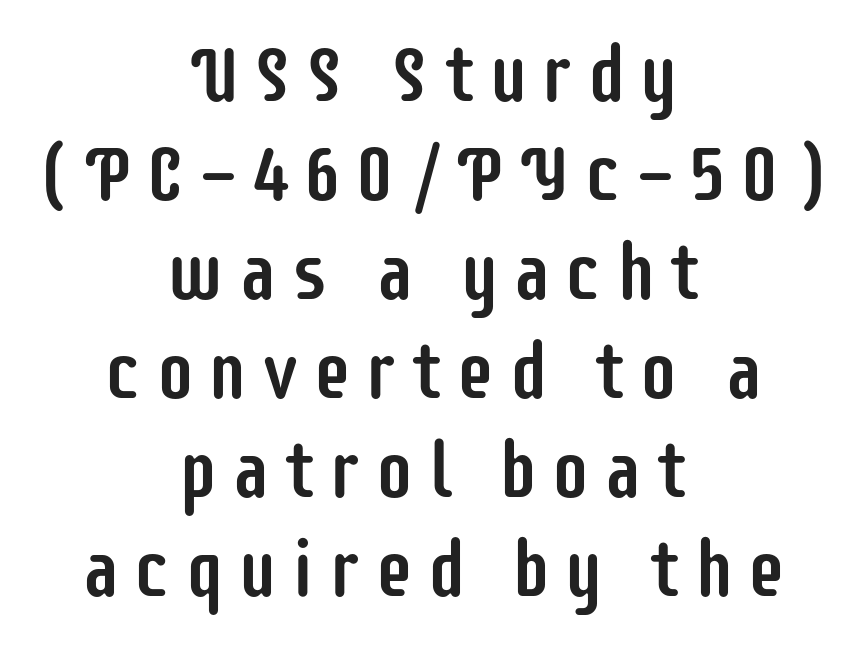
{"serif": "no", "italic": "no", "width": "condensed", "stroke_contrast": "low", "x_height": "large", "monospaced": "no", "underline": "no", "align": "center", "line_spacing": "normal", "line_spacing_ratio": 1.27, "glyph_px": 78}
